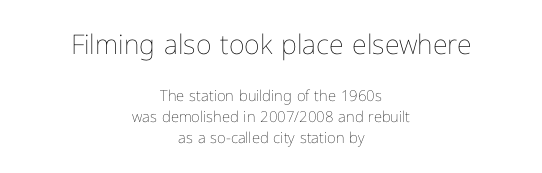
The image shows 27 px text type, upright; set centered, normal line spacing (1.39x), normal letter spacing, not underlined; the first (top) block is 1.8x larger.
